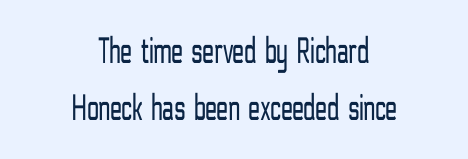
{"serif": "no", "italic": "no", "bold": "no", "weight": "light", "width": "condensed", "stroke_contrast": "low", "x_height": "medium", "monospaced": "no", "underline": "no", "align": "center", "line_spacing": "normal", "line_spacing_ratio": 1.5, "letter_spacing": "normal", "letter_spacing_em": 0.0, "glyph_px": 38}
